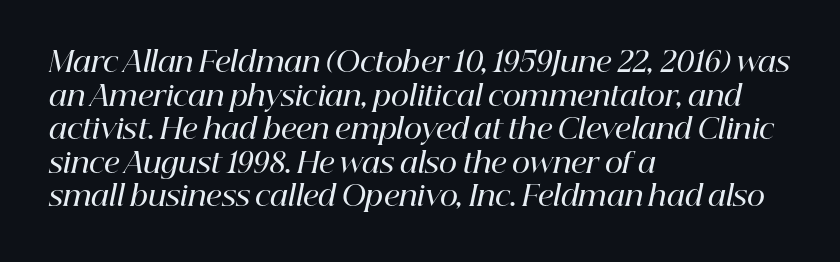
The image shows 28 px semibold serif type, italic (leaning right); set left-aligned, line spacing 1.2x, normal letter spacing, not underlined; high stroke contrast and a medium x-height.
